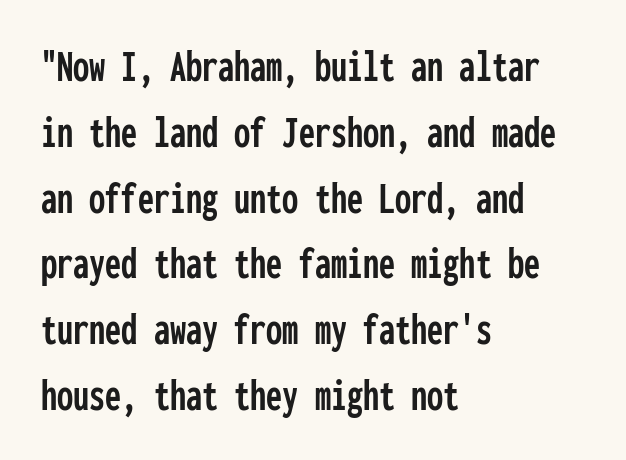
{"serif": "no", "italic": "no", "width": "condensed", "stroke_contrast": "low", "x_height": "medium", "monospaced": "yes", "underline": "no", "align": "left", "line_spacing": "normal", "line_spacing_ratio": 1.43, "letter_spacing": "normal", "letter_spacing_em": 0.0, "glyph_px": 46}
